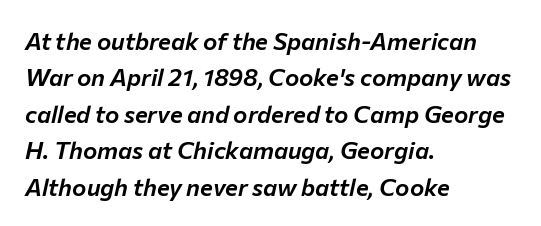
There's an unmistakable incline to the writing here. Letters rest on an invisible, unmarked baseline. One-word summary of the alignment: left. There is no visible air inserted between adjacent glyphs.
